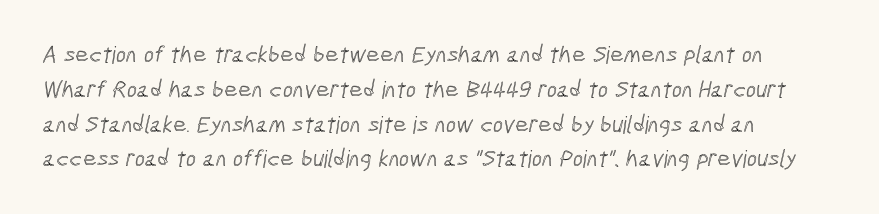
{"underline": "no", "align": "left", "line_spacing": "normal", "line_spacing_ratio": 1.45, "letter_spacing": "normal", "letter_spacing_em": 0.0, "glyph_px": 24}
